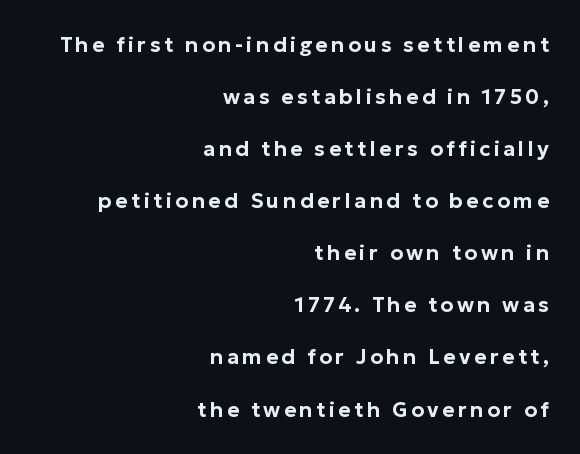
Q: Is the text italic (slanted)? A: No, it is upright.
Q: Is the text underlined? A: No.
Q: How is the paragraph aligned? A: Right-aligned.
Q: Is the spacing between lines tight, normal or loose? A: Loose.
